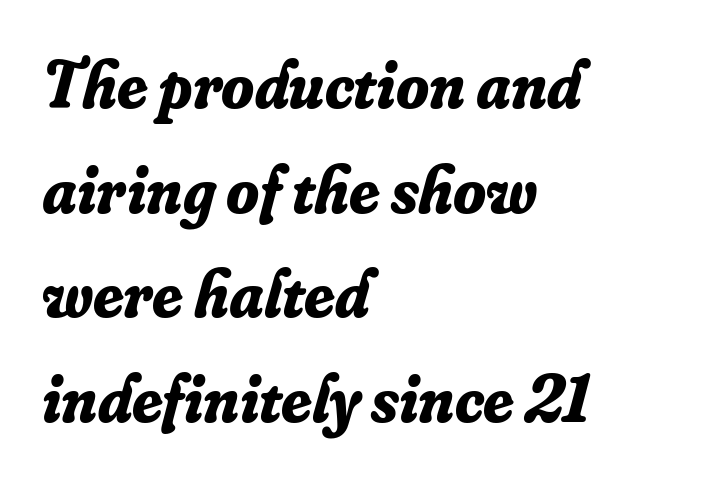
Students, this is bold: see how much ink each stroke carries. Check where the strokes stop: tiny serifs finish them off. Whoever set this chose a conventional vertical rhythm. Check the space under the baseline: it is left empty. Looking at the ascenders, they clearly lean.
